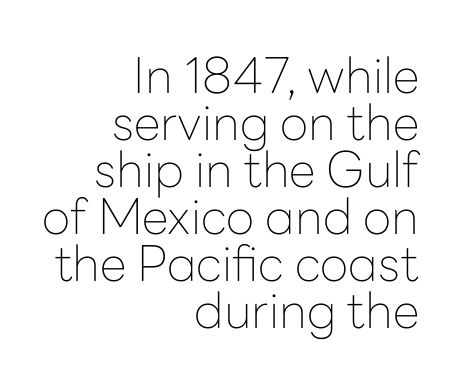
The image shows 49 px thin sans-serif type, upright; set right-aligned, tight line spacing (0.96x), normal letter spacing, not underlined; low stroke contrast and a medium x-height.
